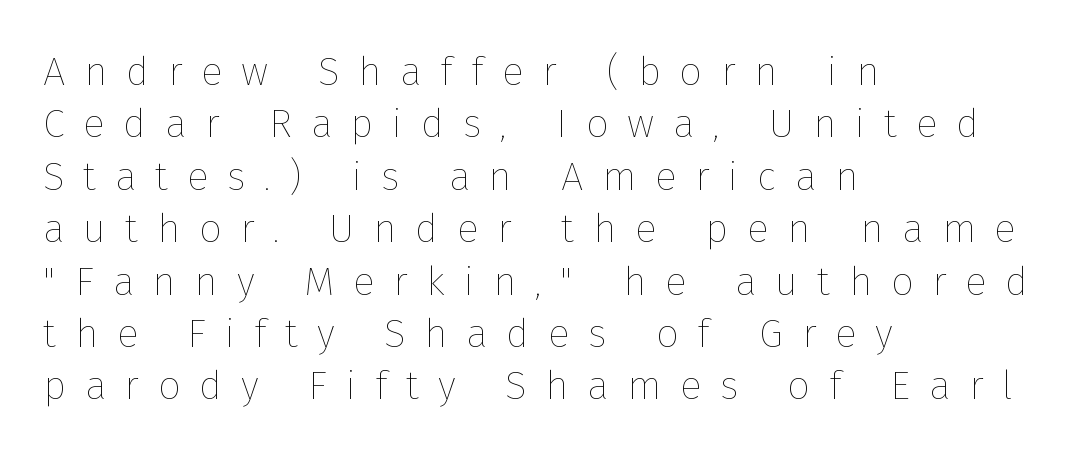
Leading matches the norm, producing a regular column. The letters advance in unequal steps, a hallmark of proportional type. The cut favours lightness, reaching ordinary text weight at its darkest. The specimen reads as upright at a glance.
